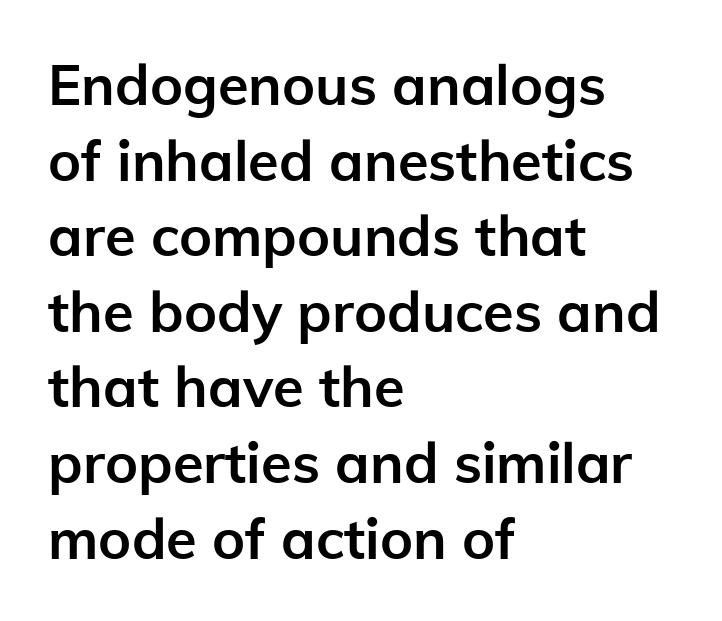
The image shows 56 px semibold sans-serif type, upright; set left-aligned, normal line spacing (1.35x), normal letter spacing, not underlined; low stroke contrast and a medium x-height.
